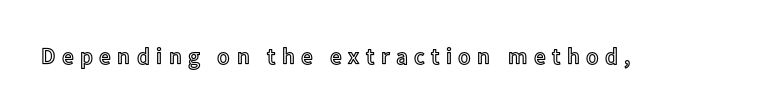
The image shows 23 px text type, upright; set unusually wide letter spacing (+0.28 em), not underlined.
